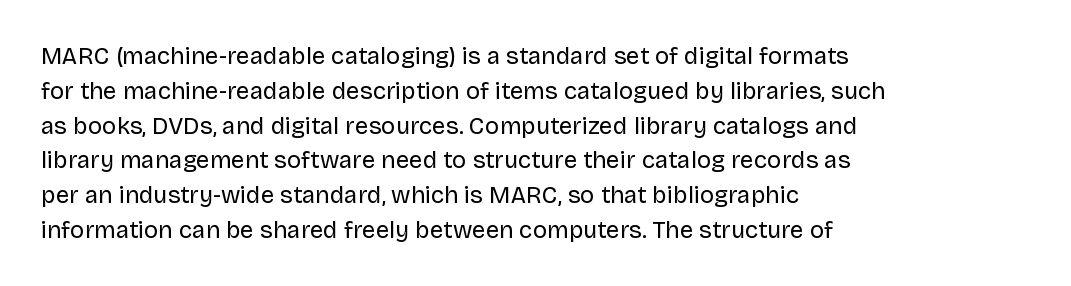
{"italic": "no", "bold": "no", "underline": "no", "align": "left", "line_spacing": "normal", "line_spacing_ratio": 1.45, "letter_spacing": "normal", "letter_spacing_em": 0.0, "glyph_px": 24}
